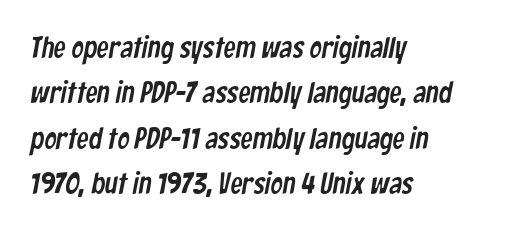
Q: Is the typeface a serif or a sans-serif typeface? A: Sans-serif.
Q: Is the text underlined? A: No.
Q: How is the paragraph aligned? A: Left-aligned.
Q: Is the spacing between letters normal or unusually wide? A: Normal.
Q: Is the spacing between lines tight, normal or loose? A: Normal.
Q: Width (condensed, normal, or wide)? A: Condensed.
Q: Stroke contrast? A: Low.
Q: x-height? A: Medium.
Q: Monospaced? A: No.
